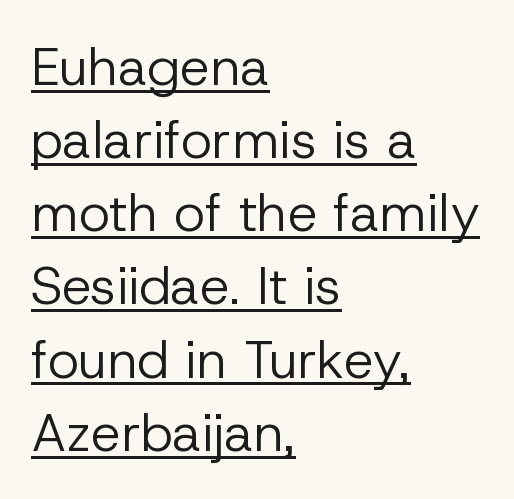
{"serif": "no", "italic": "no", "bold": "no", "weight": "regular", "width": "normal", "stroke_contrast": "low", "x_height": "medium", "monospaced": "no", "underline": "yes", "align": "left", "line_spacing": "normal", "line_spacing_ratio": 1.38, "letter_spacing": "normal", "letter_spacing_em": 0.0, "glyph_px": 53}
